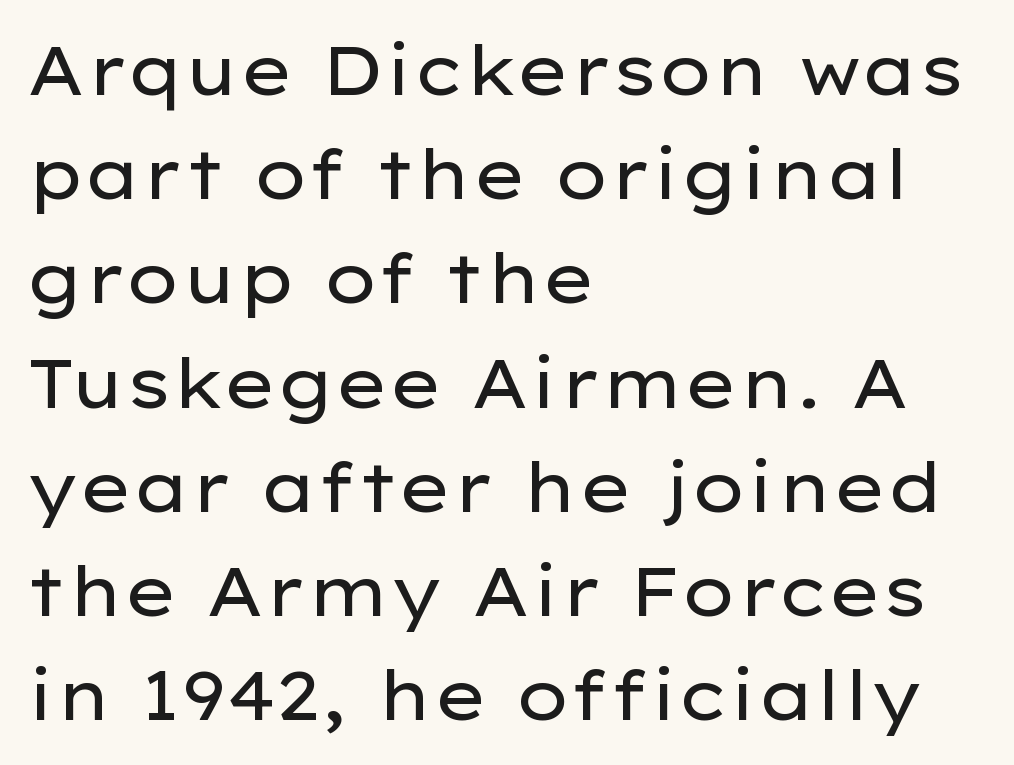
The passage is arranged the way most books set body copy — flush left. On a weight scale, this lands at 450 or below. No word sits above an underline. In terms of letterform style, serifs are entirely absent. Varying glyph widths throughout — classic text-font behaviour. This is the regular roman posture of the typeface.
